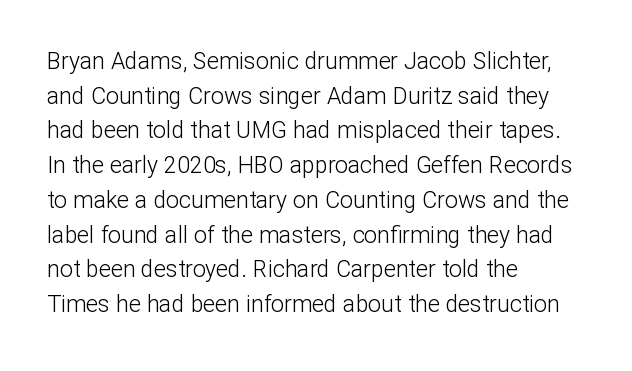
Q: Is the text bold? A: No.
Q: Is the text italic (slanted)? A: No, it is upright.
Q: Is the text underlined? A: No.
Q: How is the paragraph aligned? A: Left-aligned.
Q: Is the spacing between letters normal or unusually wide? A: Normal.
Q: Is the spacing between lines tight, normal or loose? A: Normal.
